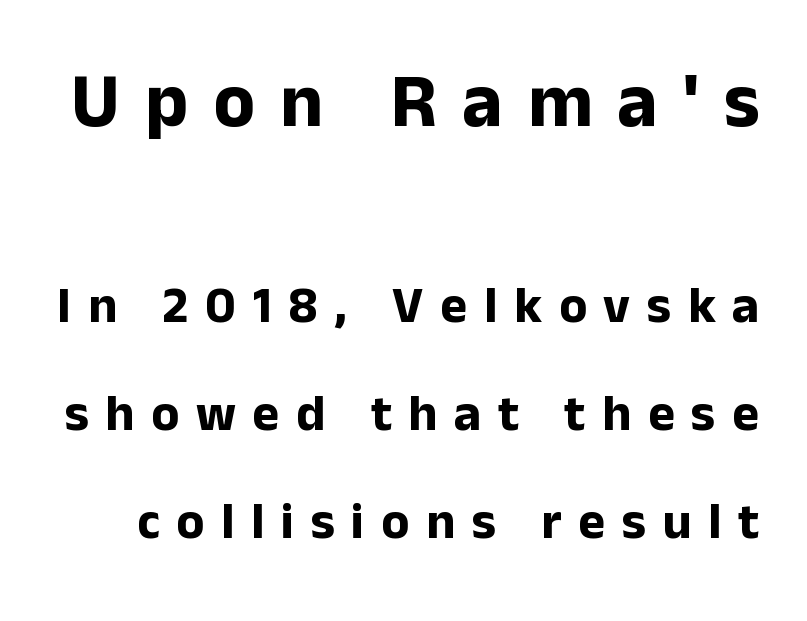
The image shows 76 px bold sans-serif type, upright; set loose line spacing (2.12x), unusually wide letter spacing (+0.33 em), not underlined; the first (top) block is 1.49x larger; low stroke contrast and a medium x-height.
